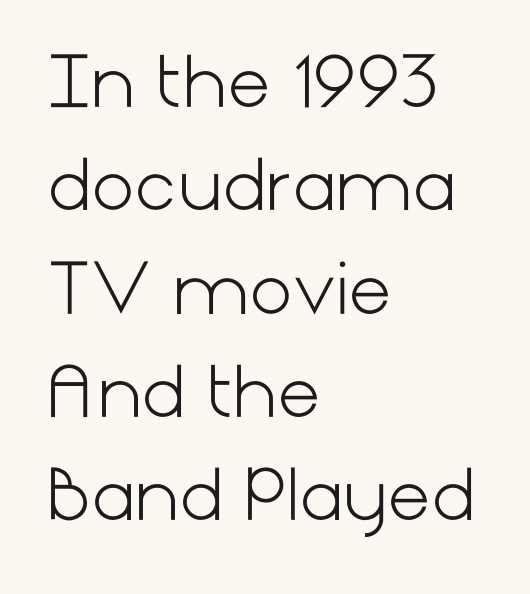
Q: Is the text bold? A: No.
Q: Is the text italic (slanted)? A: No, it is upright.
Q: Is the typeface a serif or a sans-serif typeface? A: Sans-serif.
Q: Is the text underlined? A: No.
Q: How is the paragraph aligned? A: Left-aligned.
Q: Is the spacing between letters normal or unusually wide? A: Normal.
Q: Is the spacing between lines tight, normal or loose? A: Normal.
Q: Width (condensed, normal, or wide)? A: Normal.
Q: Stroke contrast? A: Low.
Q: x-height? A: Medium.
